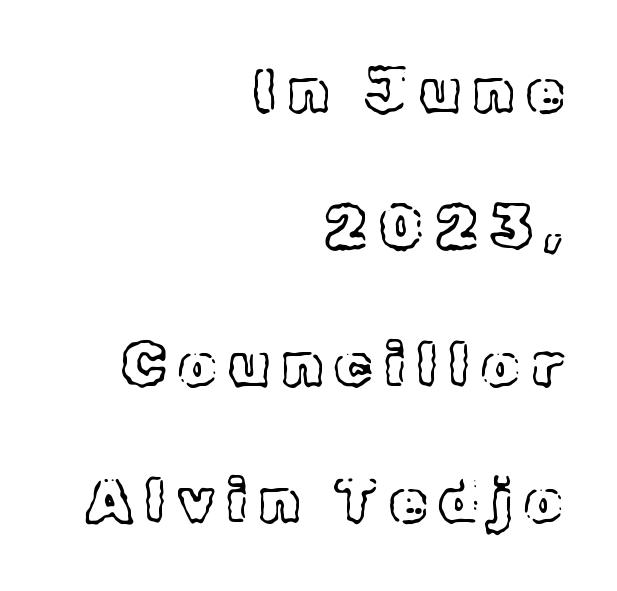
Q: Is the text italic (slanted)? A: No, it is upright.
Q: Is the text underlined? A: No.
Q: How is the paragraph aligned? A: Right-aligned.
Q: Is the spacing between letters normal or unusually wide? A: Unusually wide.
Q: Is the spacing between lines tight, normal or loose? A: Loose.
Q: Width (condensed, normal, or wide)? A: Normal.
Q: x-height? A: Medium.
Q: Monospaced? A: No.
